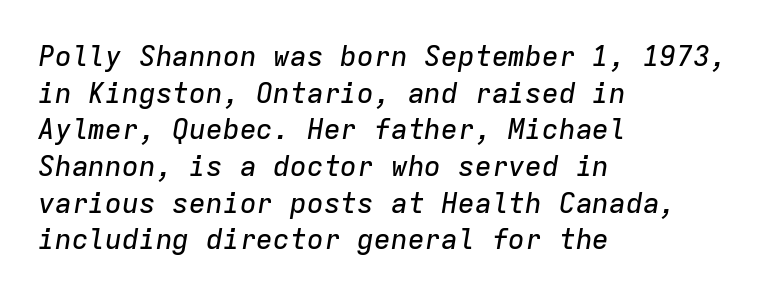
{"italic": "yes", "lean": "right", "slant_degrees": 9, "width": "normal", "stroke_contrast": "low", "x_height": "medium", "monospaced": "yes", "underline": "no", "align": "left", "line_spacing": "normal", "line_spacing_ratio": 1.31, "letter_spacing": "normal", "letter_spacing_em": 0.0, "glyph_px": 28}
